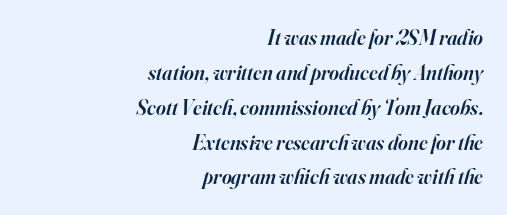
Q: Is the text bold? A: Semi-bold.
Q: Is the text italic (slanted)? A: Yes, it leans right by about 16 degrees.
Q: Is the text underlined? A: No.
Q: How is the paragraph aligned? A: Right-aligned.
Q: Is the spacing between letters normal or unusually wide? A: Normal.
Q: Is the spacing between lines tight, normal or loose? A: Normal.
